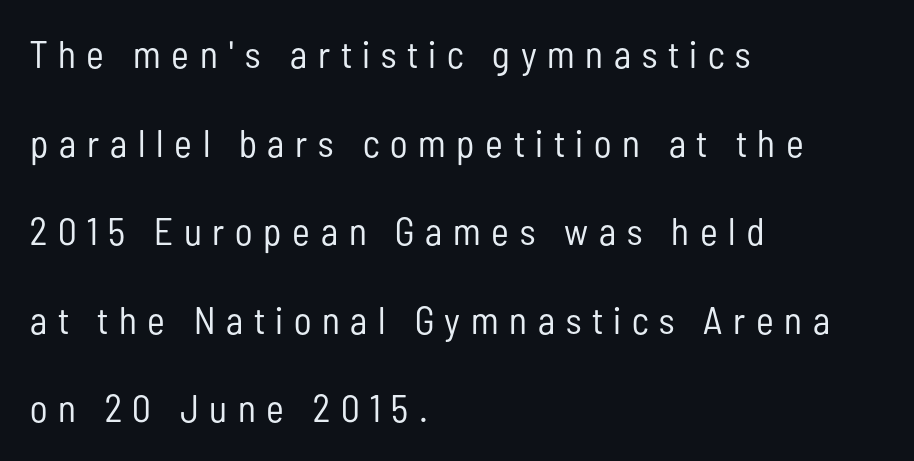
The leading is generous, giving the passage an open texture. Each letter keeps its own natural width here, so spacing adapts to shape. These lines were composed using upright roman letters. The passage shown is typeset with a sans-serif family.
